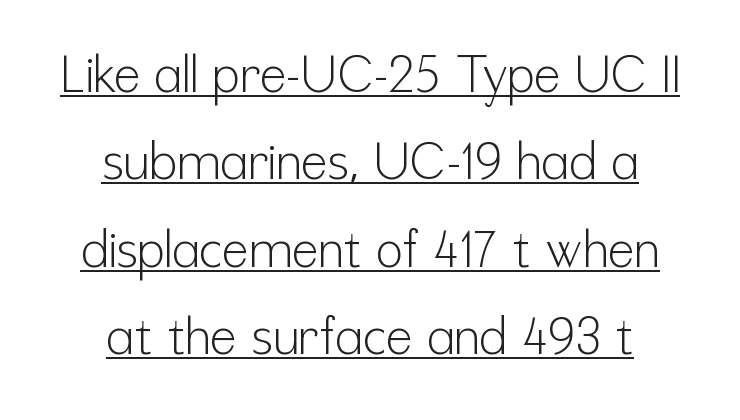
Font category for this specimen: sans-serif. Typeset on center — no edge is straight. Does the lettering tilt? It doesn't — this is upright. In terms of letterspacing, this is plain default setting.
